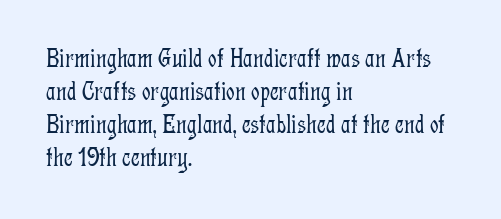
The type sits square on the baseline with zero lean. All the whitespace from short lines collects on the right. Students, note that the glyphs here touch the page at normal intervals. Weight class: somewhere from thin through regular. The foot of each line stays bare and open.
